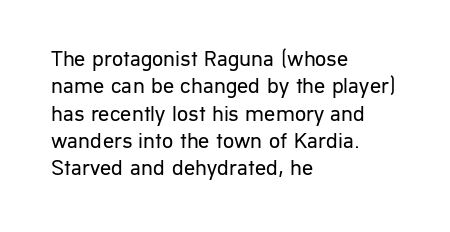
{"italic": "no", "bold": "no", "underline": "no", "align": "left", "line_spacing_ratio": 1.24, "letter_spacing": "normal", "letter_spacing_em": 0.0, "glyph_px": 22}
